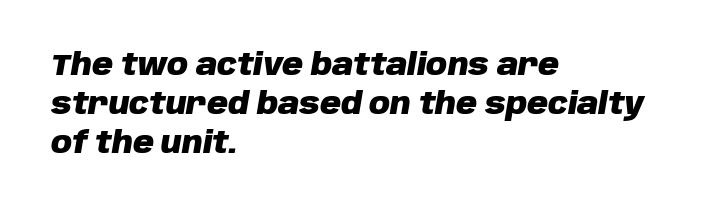
{"italic": "yes", "lean": "right", "slant_degrees": 10, "bold": "yes", "weight": "heavy", "width": "normal", "stroke_contrast": "low", "x_height": "large", "monospaced": "no", "underline": "no", "align": "left", "line_spacing": "normal", "line_spacing_ratio": 1.35, "letter_spacing": "normal", "letter_spacing_em": 0.0, "glyph_px": 29}
